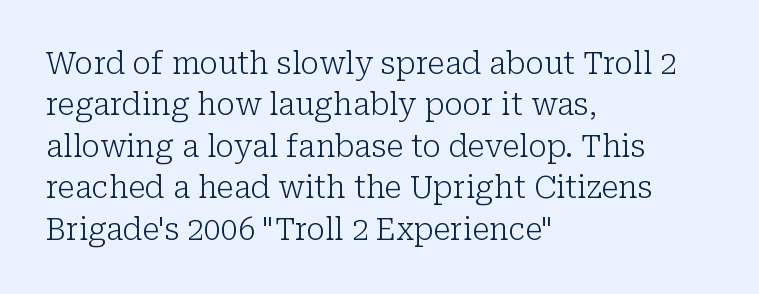
Q: Is the text bold? A: No.
Q: Is the text italic (slanted)? A: No, it is upright.
Q: Is the typeface a serif or a sans-serif typeface? A: Serif.
Q: Is the text underlined? A: No.
Q: How is the paragraph aligned? A: Left-aligned.
Q: Is the spacing between letters normal or unusually wide? A: Normal.
Q: Is the spacing between lines tight, normal or loose? A: Normal.
Q: Width (condensed, normal, or wide)? A: Normal.
Q: Stroke contrast? A: Low.
Q: x-height? A: Medium.
Q: Monospaced? A: No.
